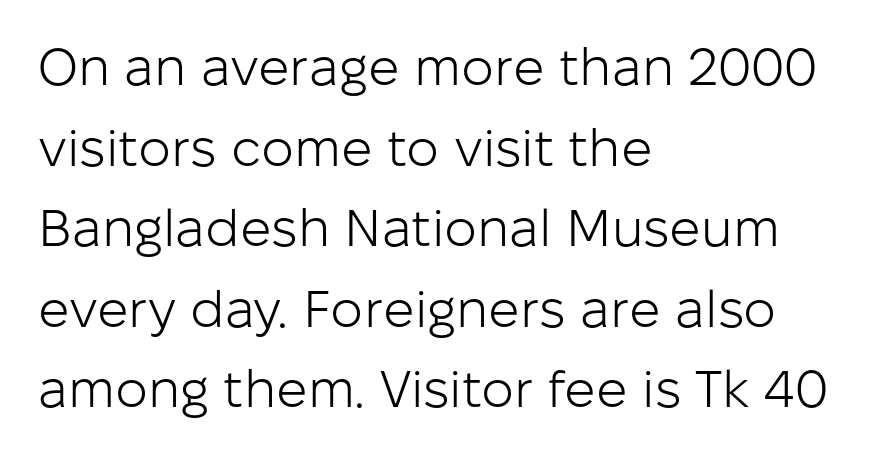
The specimen reads as upright at a glance. Clear beneath every line of the passage. Stroke terminals: plain, sans-serif. This is not heavy type; no bold has been used. These lines are set flush left with a ragged right edge.
